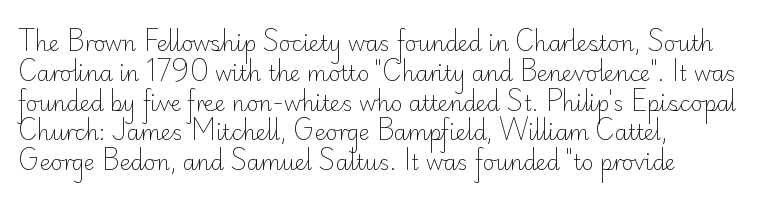
The image shows 21 px text type, upright; set left-aligned, normal line spacing (1.42x), normal letter spacing, not underlined.
